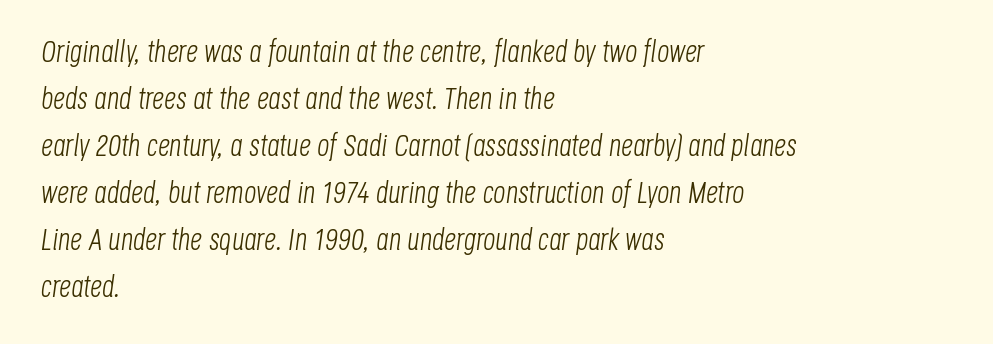
Q: Is the text bold? A: No.
Q: Is the text italic (slanted)? A: Yes, it leans right by about 8 degrees.
Q: Is the text underlined? A: No.
Q: How is the paragraph aligned? A: Left-aligned.
Q: Is the spacing between letters normal or unusually wide? A: Normal.
Q: Is the spacing between lines tight, normal or loose? A: Normal.
Q: Width (condensed, normal, or wide)? A: Condensed.
Q: Stroke contrast? A: Low.
Q: x-height? A: Large.
Q: Monospaced? A: No.
